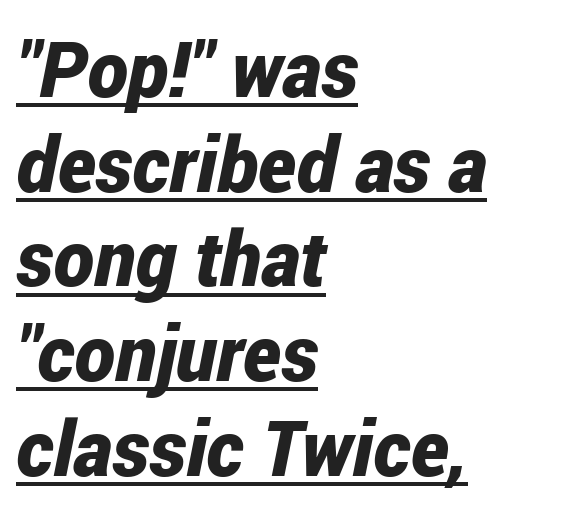
The image shows 77 px bold, condensed type, italic (leaning right); set left-aligned, line spacing 1.23x, normal letter spacing, underlined; low stroke contrast and a medium x-height.
